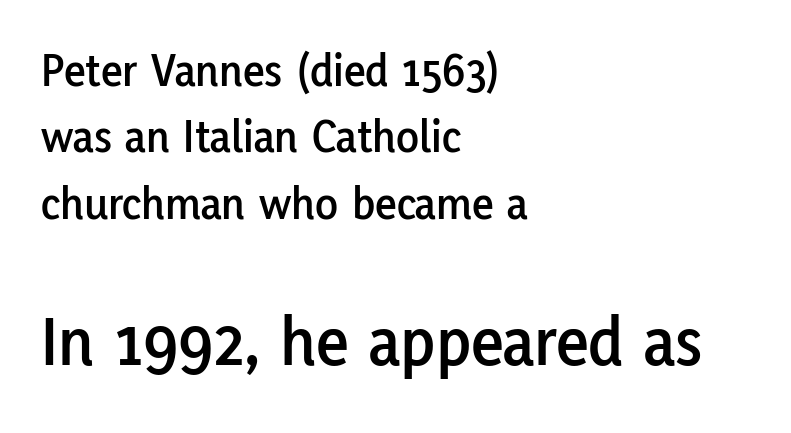
Vertically, the passage feels balanced, rows spaced as you'd expect. Layout note: lines flush left. The face used here is proportionally spaced, like ordinary book or web type. A typesetter would label this face a sans. Block two is the big one; block one sits smaller above it.
